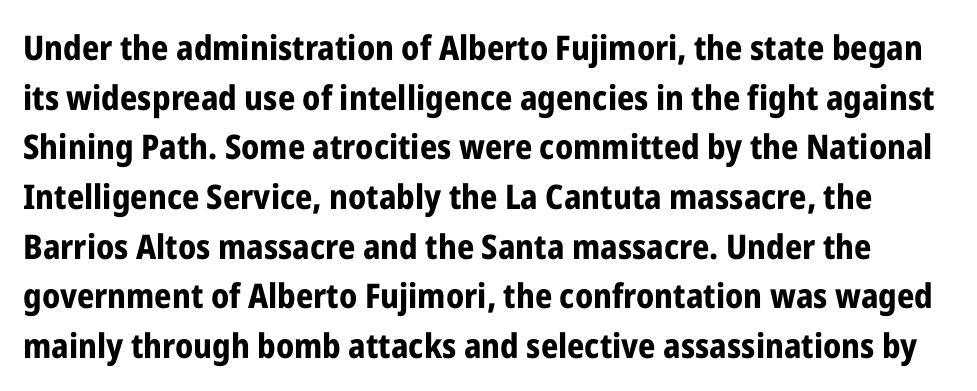
The image shows 34 px bold, condensed sans-serif type, upright; set normal line spacing (1.46x), normal letter spacing, not underlined; low stroke contrast and a medium x-height.
